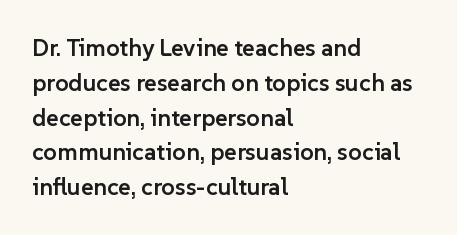
The image shows 24 px text type, upright; set left-aligned, normal line spacing (1.45x), normal letter spacing, not underlined.
